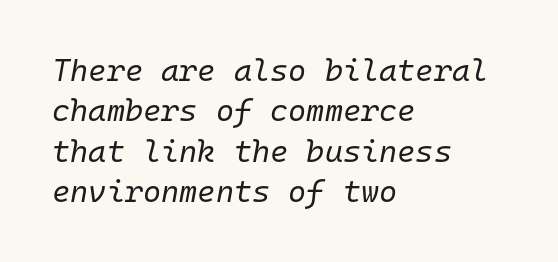
{"italic": "yes", "lean": "right", "slant_degrees": 10, "bold": "no", "weight": "regular", "width": "normal", "stroke_contrast": "low", "x_height": "medium", "monospaced": "yes", "underline": "no", "align": "left", "line_spacing": "normal", "line_spacing_ratio": 1.3, "letter_spacing": "normal", "letter_spacing_em": 0.0, "glyph_px": 31}
